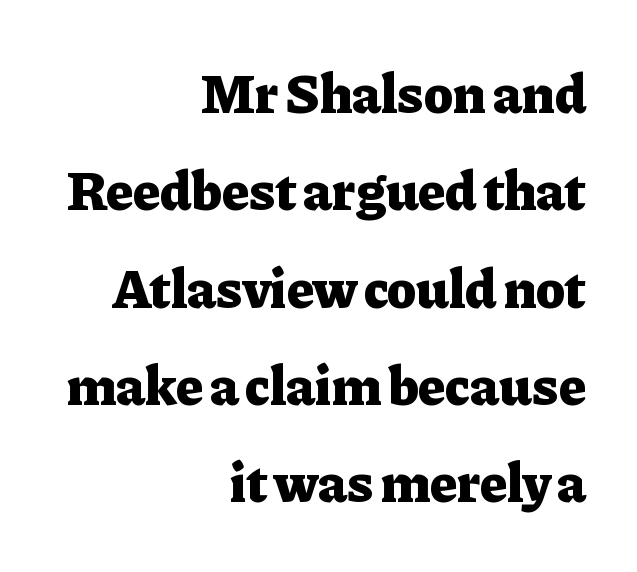
Underline: absent. A flush-right, rag-left setting is used for this passage. Notice how the stems are strictly vertical — no italics here. Summary of weight: heavy, a full bold. The passage shown is typed in a proportional face where columns would drift.
